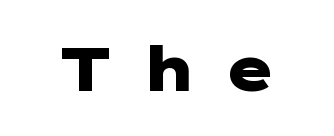
Q: Is the text bold? A: Yes.
Q: Is the text italic (slanted)? A: No, it is upright.
Q: Is the typeface a serif or a sans-serif typeface? A: Sans-serif.
Q: Is the text underlined? A: No.
Q: Is the spacing between letters normal or unusually wide? A: Unusually wide.
Q: Width (condensed, normal, or wide)? A: Wide.
Q: Stroke contrast? A: Low.
Q: x-height? A: Medium.
